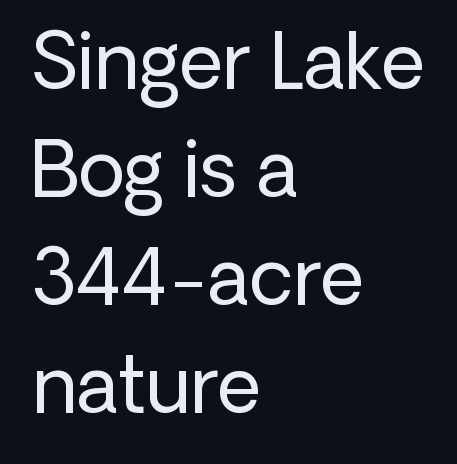
Does the leading feel generous? No, just average. The letterforms sit shoulder to shoulder at normal distance. No italicization has been applied; the sample stays upright. Only glyphs here, with clear space below each row. Weight: not bold — regular or lighter. The rendering anchors every line to the left-hand side.
